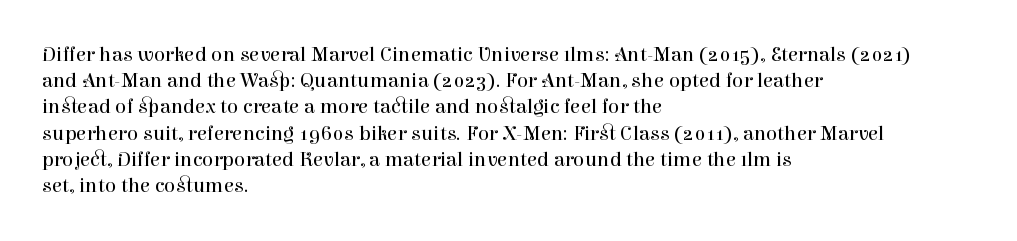
Q: Is the text bold? A: No.
Q: Is the text italic (slanted)? A: No, it is upright.
Q: Is the text underlined? A: No.
Q: How is the paragraph aligned? A: Left-aligned.
Q: Is the spacing between letters normal or unusually wide? A: Normal.
Q: Is the spacing between lines tight, normal or loose? A: Normal.
